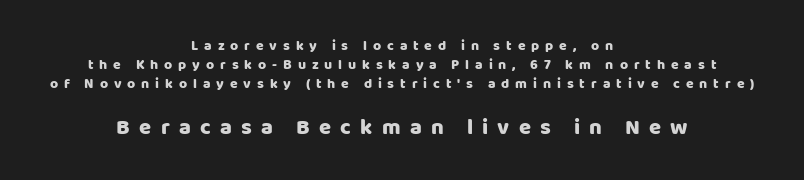
{"italic": "no", "underline": "no", "align": "center", "line_spacing": "normal", "line_spacing_ratio": 1.36, "letter_spacing": "wide", "letter_spacing_em": 0.42, "larger_block": "second", "size_ratio": 1.57, "glyph_px": 22}
